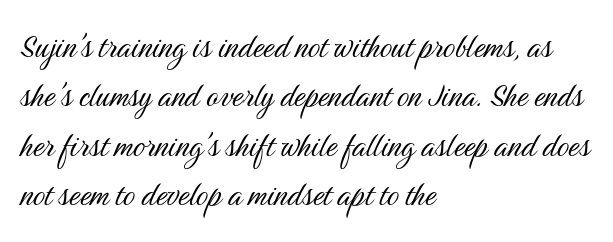
Just letters on the line, the space beneath them empty. Baseline-to-baseline distance is the conventional proportion of letter height. Each word holds together tightly as a unit, with standard inter-letter gaps. The designer went with a sans here, leaving each stem footless. Casual observation: everything's shoved over to the left.
